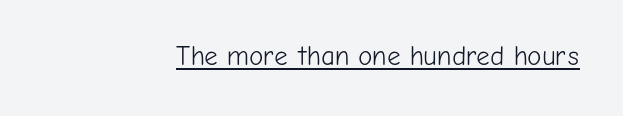
Q: Is the text bold? A: No.
Q: Is the text italic (slanted)? A: No, it is upright.
Q: Is the text underlined? A: Yes.
Q: Is the spacing between letters normal or unusually wide? A: Normal.
